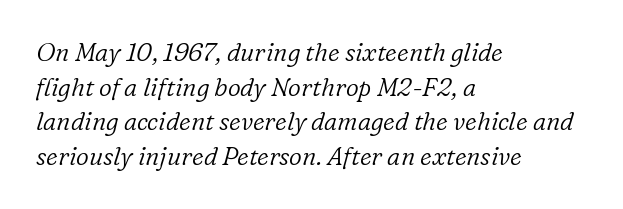
Between one letter and the next there's only the usual sliver of space. Stroke thickness stays within the range of a standard reading face or lighter. The baseline area is clear. In terms of leading, this rendering sits right in the middle. The rendering anchors every line to the left-hand side.
